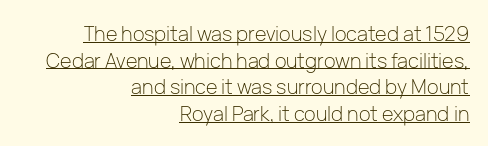
{"italic": "no", "bold": "no", "underline": "yes", "align": "right", "line_spacing": "normal", "line_spacing_ratio": 1.33, "letter_spacing": "normal", "letter_spacing_em": 0.0, "glyph_px": 20}
